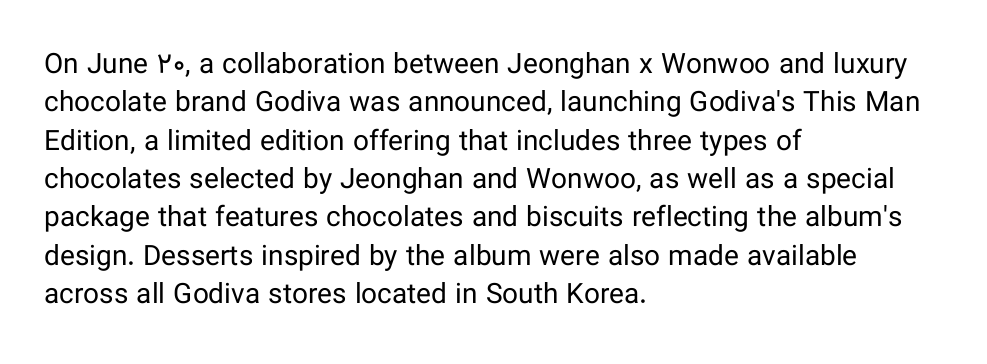
{"serif": "no", "italic": "no", "bold": "no", "weight": "regular", "width": "normal", "stroke_contrast": "low", "x_height": "medium", "monospaced": "no", "underline": "no", "align": "left", "line_spacing": "normal", "line_spacing_ratio": 1.37, "letter_spacing": "normal", "letter_spacing_em": 0.0, "glyph_px": 28}
